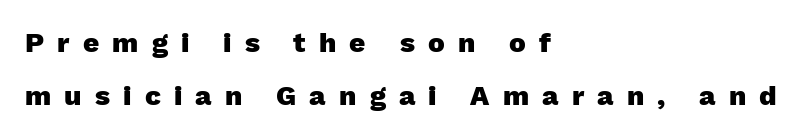
Q: Is the text bold? A: Yes.
Q: Is the text italic (slanted)? A: No, it is upright.
Q: Is the typeface a serif or a sans-serif typeface? A: Sans-serif.
Q: Is the text underlined? A: No.
Q: How is the paragraph aligned? A: Left-aligned.
Q: Is the spacing between letters normal or unusually wide? A: Unusually wide.
Q: Width (condensed, normal, or wide)? A: Normal.
Q: Stroke contrast? A: Low.
Q: x-height? A: Medium.
Q: Monospaced? A: No.
